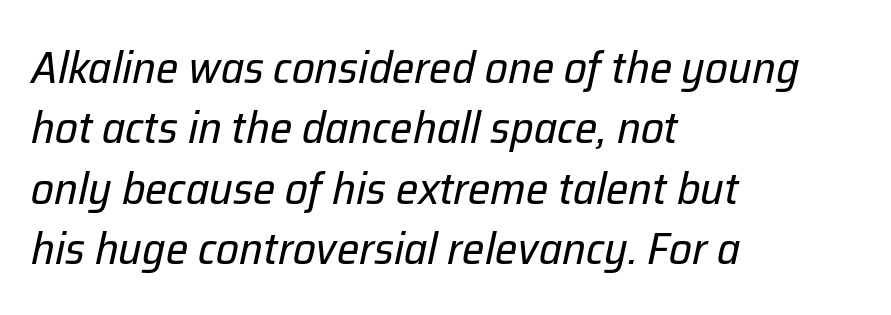
Q: Is the text bold? A: No.
Q: Is the text italic (slanted)? A: Yes, it leans right by about 12 degrees.
Q: Is the text underlined? A: No.
Q: How is the paragraph aligned? A: Left-aligned.
Q: Is the spacing between letters normal or unusually wide? A: Normal.
Q: Is the spacing between lines tight, normal or loose? A: Normal.
Q: Width (condensed, normal, or wide)? A: Normal.
Q: Stroke contrast? A: Low.
Q: x-height? A: Medium.
Q: Monospaced? A: No.
